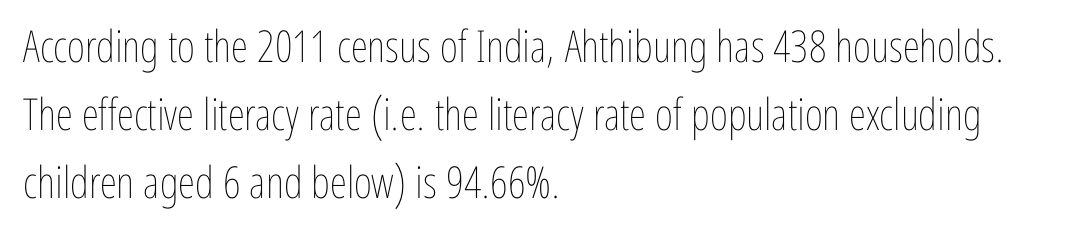
The image shows 44 px thin, condensed type, upright; set left-aligned, normal line spacing (1.54x), normal letter spacing, not underlined; low stroke contrast and a medium x-height.
